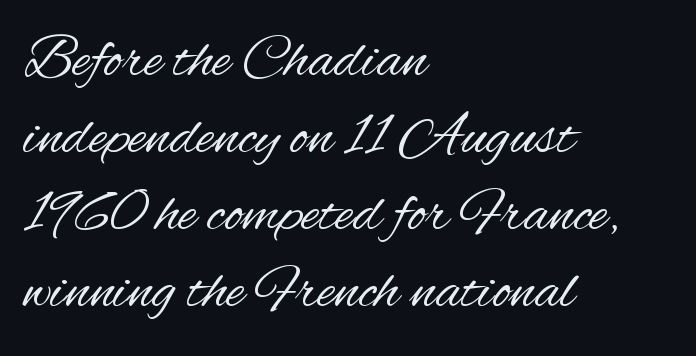
Q: Is the text bold? A: No.
Q: Is the text italic (slanted)? A: Yes.
Q: Is the typeface a serif or a sans-serif typeface? A: Sans-serif.
Q: Is the text underlined? A: No.
Q: How is the paragraph aligned? A: Left-aligned.
Q: Is the spacing between letters normal or unusually wide? A: Normal.
Q: Is the spacing between lines tight, normal or loose? A: Normal.
Q: Width (condensed, normal, or wide)? A: Condensed.
Q: Stroke contrast? A: Medium.
Q: x-height? A: Small.
Q: Monospaced? A: No.
